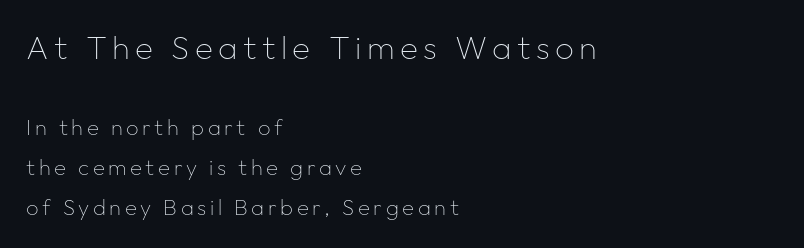
The image shows 33 px thin sans-serif type, upright; set left-aligned, line spacing 1.83x, not underlined; the first (top) block is 1.5x larger; low stroke contrast and a medium x-height.
